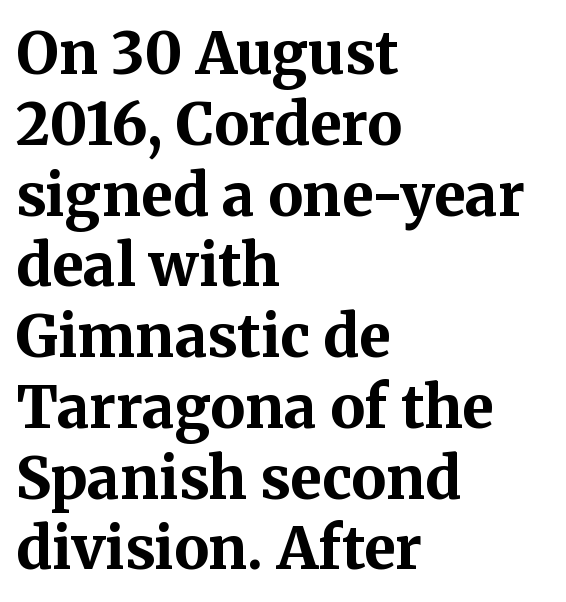
The image shows 58 px bold serif type, upright; set left-aligned, line spacing 1.22x, normal letter spacing, not underlined; medium stroke contrast and a medium x-height.
